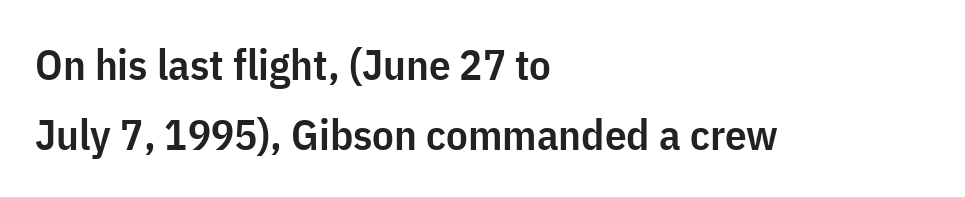
On the weight axis this lands at semibold, roughly 600. You could not count columns in this text — the font is proportionally spaced. You can tell from the bare stems that sans-serif type was used. Short and long lines alike share a common starting point at left. The string is rendered with underlining switched off. A typesetter would call this zero additional tracking.
